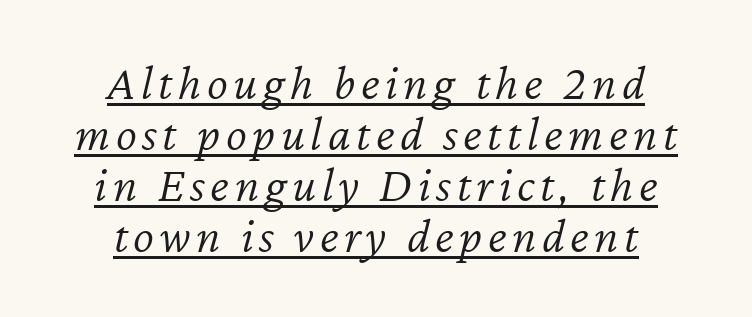
Q: Is the text bold? A: No.
Q: Is the text italic (slanted)? A: Yes, it leans right by about 12 degrees.
Q: Is the text underlined? A: Yes.
Q: How is the paragraph aligned? A: Centered.
Q: Is the spacing between lines tight, normal or loose? A: Tight.
Q: Width (condensed, normal, or wide)? A: Normal.
Q: Stroke contrast? A: Low.
Q: x-height? A: Medium.
Q: Monospaced? A: No.
